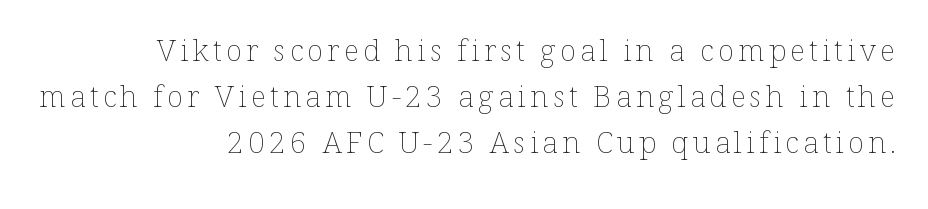
This sample has the flowing, uneven cadence of proportional lettering. The paragraph shown leans on its right margin. The foot of each line stays bare and open. A normal amount of white space separates one row of letters from the next. Heaviness? Minimal to ordinary, like unemphasized prose. Posture: straight, roman, zero tilt.
